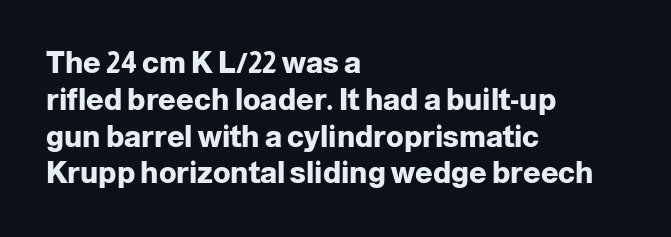
All the whitespace from short lines collects on the right. Think of a printed novel: that variable character pitch is what you see here. A normal amount of white space separates one row of letters from the next. What stands out about the letter spacing? Nothing — it is the standard amount. A full-strength bold gives these letters their thick strokes.
